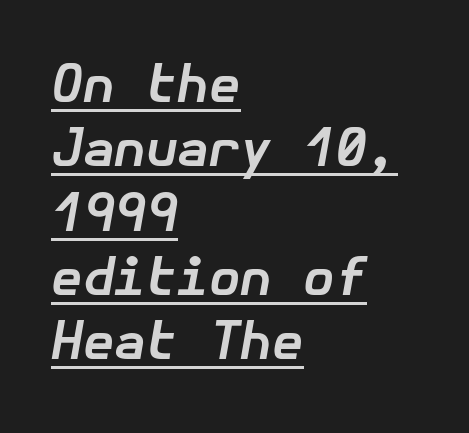
Q: Is the text bold? A: Yes.
Q: Is the text italic (slanted)? A: Yes, it leans right by about 10 degrees.
Q: Is the text underlined? A: Yes.
Q: How is the paragraph aligned? A: Left-aligned.
Q: Is the spacing between letters normal or unusually wide? A: Normal.
Q: Is the spacing between lines tight, normal or loose? A: Normal.
Q: Width (condensed, normal, or wide)? A: Normal.
Q: Stroke contrast? A: Low.
Q: x-height? A: Medium.
